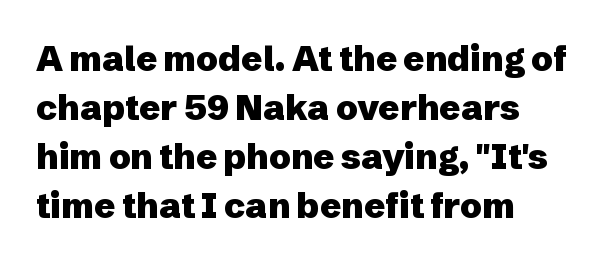
Note the varied advance widths — an 'i' is clearly narrower than an 'm'. Normally led — the rows are evenly, conventionally spaced. Notice how the stems are strictly vertical — no italics here. Beneath every word, the page is bare.
